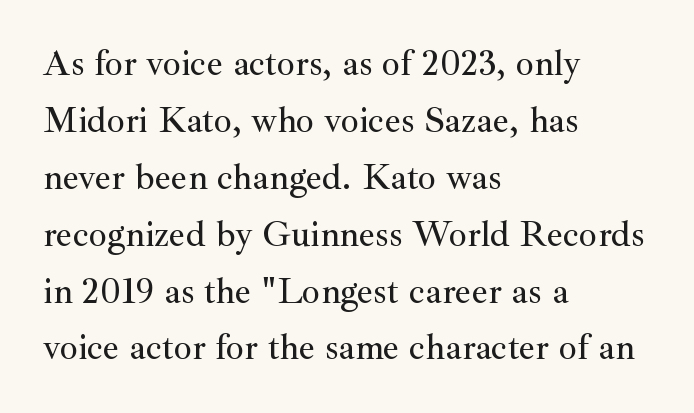
The image shows 36 px serif type, upright; set left-aligned, normal line spacing (1.58x), normal letter spacing, not underlined; medium stroke contrast and a small x-height.
